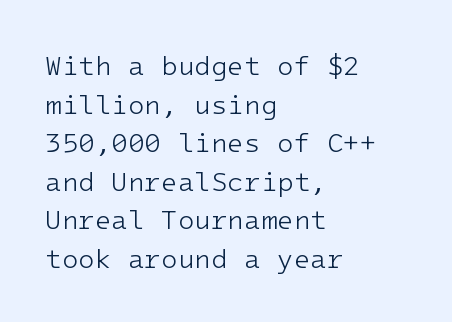
Stroke thickness stays within the range of a standard reading face or lighter. Notice how descenders clear the ascenders below comfortably — that's standard leading. There is no visible air inserted between adjacent glyphs. Casual observation: everything's shoved over to the left. The specimen omits any rule beneath the text block's lines. The letters stand straight up with perfectly vertical stems.
